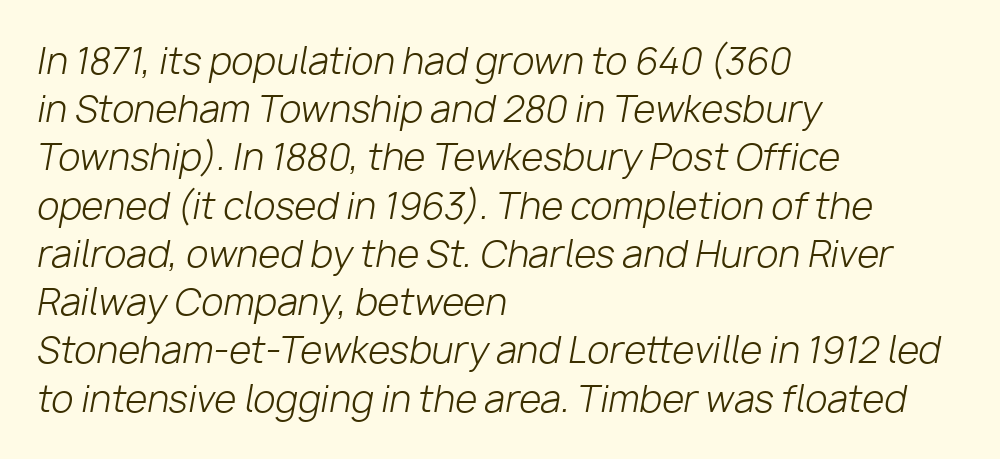
The image shows 36 px light type, italic (leaning right); set left-aligned, normal line spacing (1.34x), normal letter spacing, not underlined; low stroke contrast and a medium x-height.
